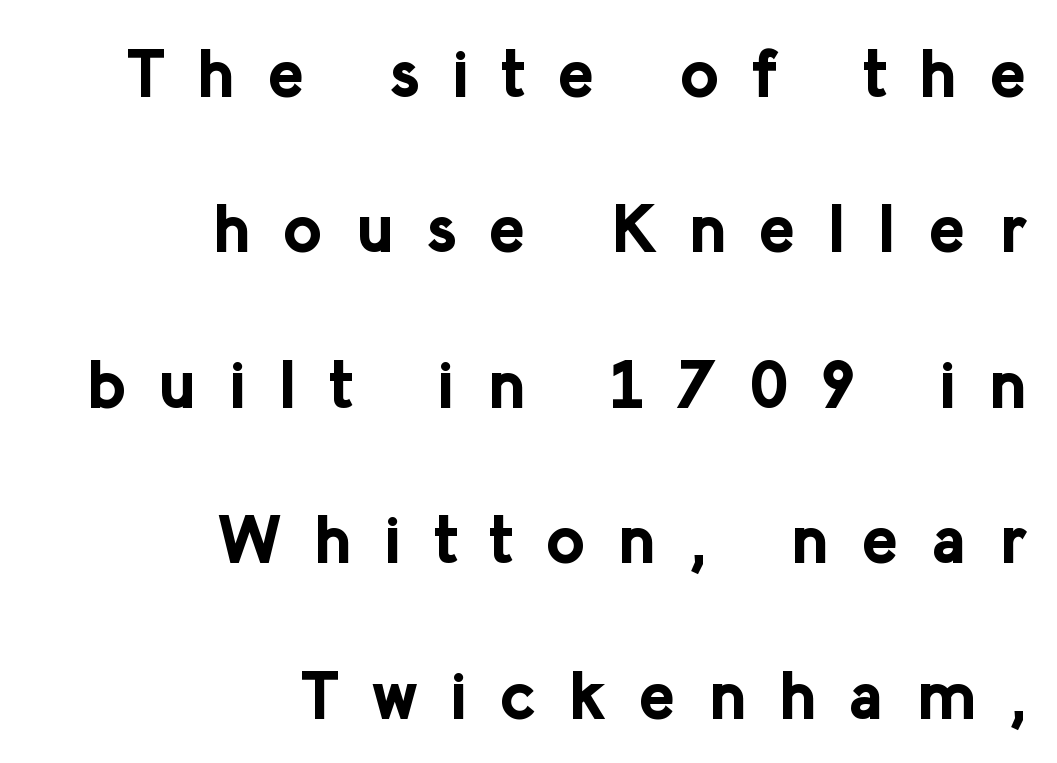
The image shows 67 px bold sans-serif type, upright; set right-aligned, loose line spacing (2.32x), unusually wide letter spacing (+0.49 em), not underlined; low stroke contrast and a medium x-height.
